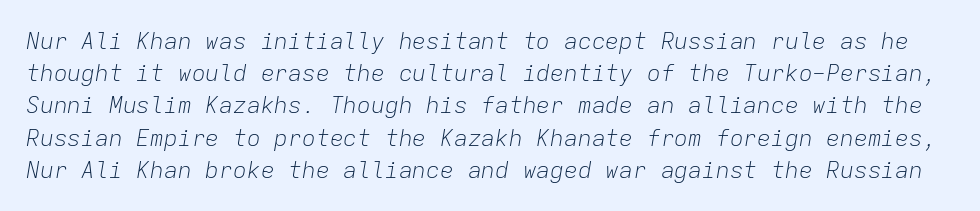
Slanted lettering throughout. This sample keeps an unexceptional amount of space between lines. This reads as an unemphasized weight, regular at the heaviest. Lines of text with bare space underneath. How are the letters spaced? Ordinarily, with no added tracking.
